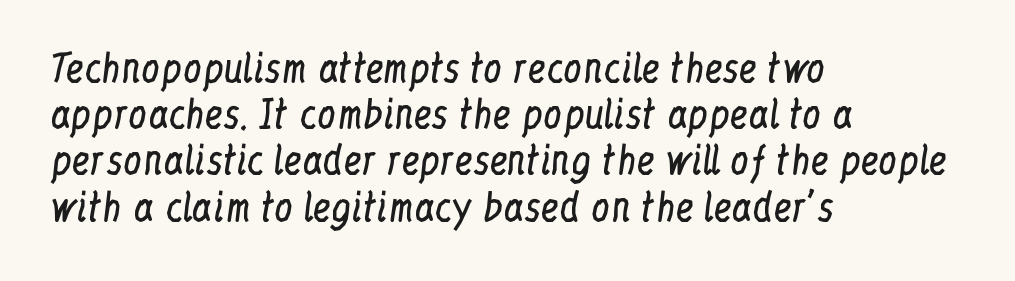
Here the designer chose a conventional face with non-uniform glyph widths. Stems here are at most as thick as an everyday book face. The lines sit at an ordinary, default distance from one another. Horizontally, the lines are justified to the leading edge only. Are there feet on the stems? There are — it's a serif. Unmarked baselines from the first word to the last.
